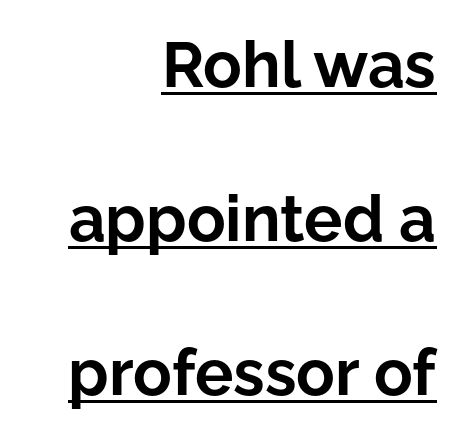
Q: Is the text bold? A: Yes.
Q: Is the text italic (slanted)? A: No, it is upright.
Q: Is the typeface a serif or a sans-serif typeface? A: Sans-serif.
Q: Is the text underlined? A: Yes.
Q: How is the paragraph aligned? A: Right-aligned.
Q: Is the spacing between letters normal or unusually wide? A: Normal.
Q: Is the spacing between lines tight, normal or loose? A: Loose.
Q: Width (condensed, normal, or wide)? A: Normal.
Q: Stroke contrast? A: Low.
Q: x-height? A: Medium.
Q: Monospaced? A: No.
